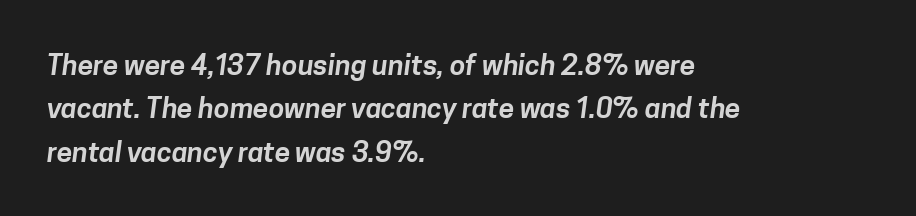
The image shows 28 px sans-serif type; set left-aligned, normal line spacing (1.55x), normal letter spacing, not underlined; low stroke contrast and a medium x-height.
